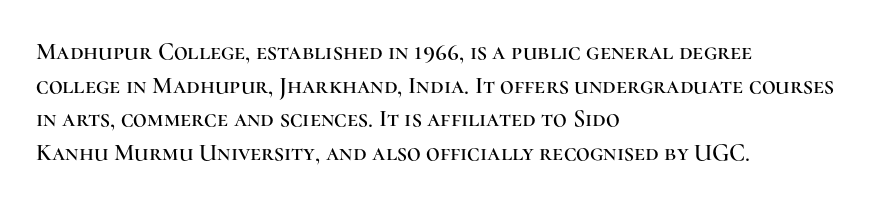
{"italic": "no", "underline": "no", "align": "left", "line_spacing": "normal", "line_spacing_ratio": 1.4, "letter_spacing": "normal", "letter_spacing_em": 0.0, "glyph_px": 24}
